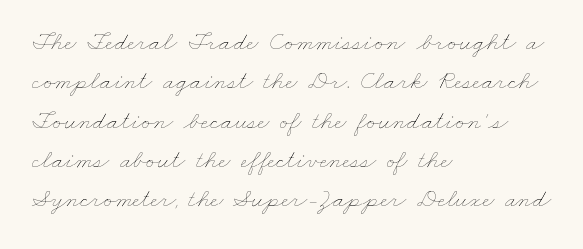
Q: Is the text bold? A: No.
Q: Is the text underlined? A: No.
Q: How is the paragraph aligned? A: Left-aligned.
Q: Is the spacing between letters normal or unusually wide? A: Normal.
Q: Is the spacing between lines tight, normal or loose? A: Normal.
